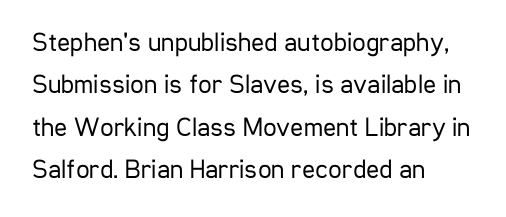
Characters follow at the spacing the type designer built in. Where is the straight margin? On the left. Weight: regular or lighter. Check the space under the baseline: it is left empty. Each new line begins a customary step beneath the previous one.
